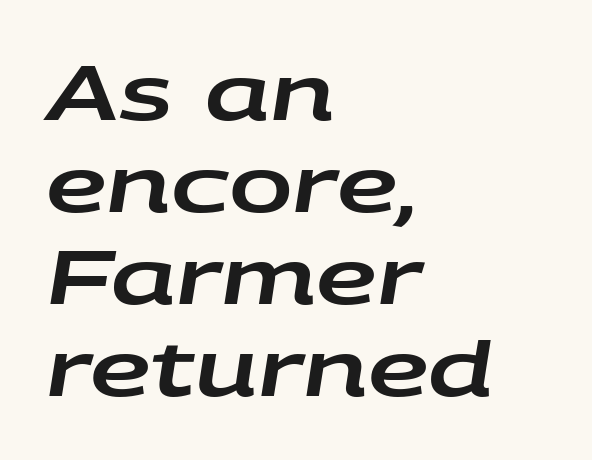
{"italic": "yes", "lean": "right", "slant_degrees": 9, "width": "wide", "stroke_contrast": "low", "x_height": "large", "monospaced": "no", "underline": "no", "align": "left", "line_spacing_ratio": 1.21, "letter_spacing": "normal", "letter_spacing_em": 0.0, "glyph_px": 76}
